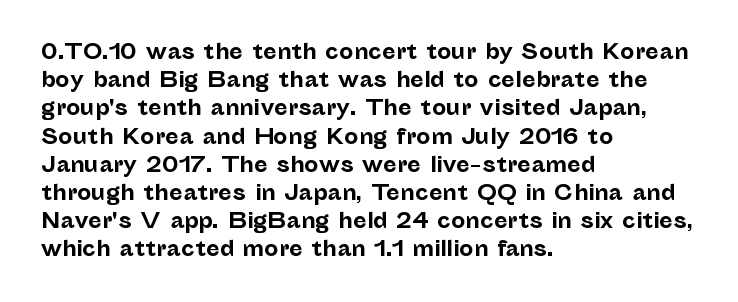
Upright lettering throughout. Each line starts at the same left margin while the right side varies. The passage shown has conventional tracking throughout. The glyphs have the mass of a bold cut. Summary of vertical rhythm: regular, with standard interline spacing. Words float on clear page, feet unadorned.
